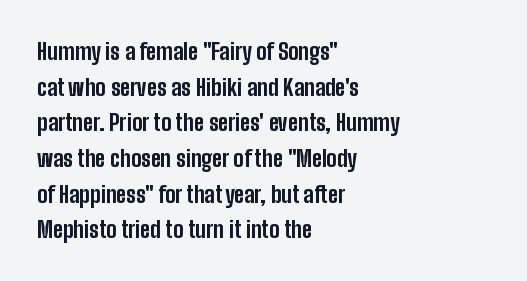
The image shows 23 px bold type, upright; set left-aligned, normal line spacing (1.55x), normal letter spacing, not underlined.
